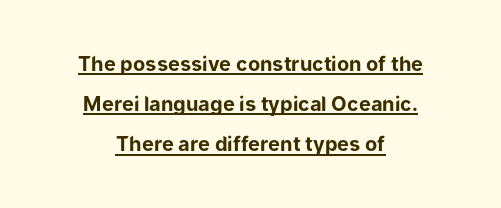
Q: Is the text bold? A: Yes.
Q: Is the text italic (slanted)? A: No, it is upright.
Q: Is the text underlined? A: Yes.
Q: How is the paragraph aligned? A: Centered.
Q: Is the spacing between letters normal or unusually wide? A: Normal.
Q: Is the spacing between lines tight, normal or loose? A: Loose.
